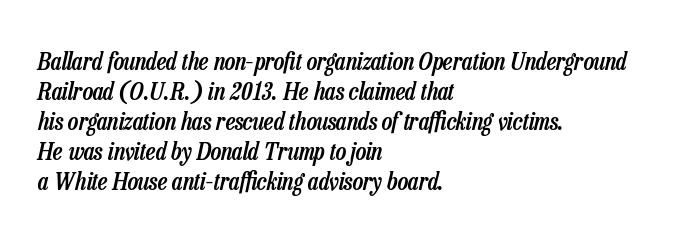
Q: Is the text bold? A: Semi-bold.
Q: Is the text italic (slanted)? A: Yes, it leans right by about 13 degrees.
Q: Is the text underlined? A: No.
Q: How is the paragraph aligned? A: Left-aligned.
Q: Is the spacing between letters normal or unusually wide? A: Normal.
